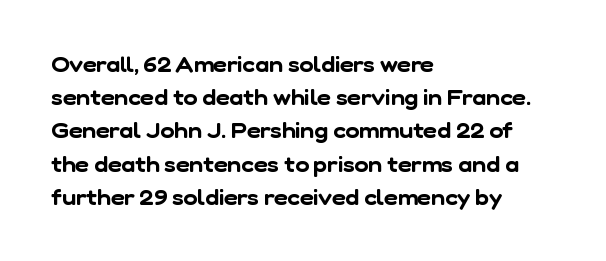
Q: Is the text underlined? A: No.
Q: How is the paragraph aligned? A: Left-aligned.
Q: Is the spacing between letters normal or unusually wide? A: Normal.
Q: Is the spacing between lines tight, normal or loose? A: Normal.
